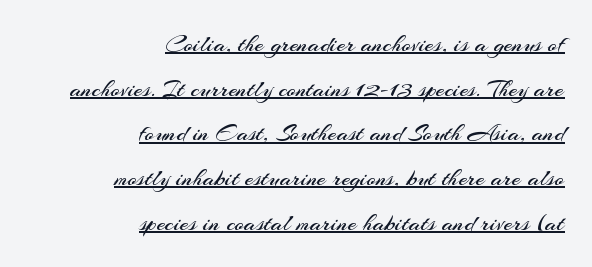
The type is set solid horizontally, with unmodified tracking. Looks like someone drew a line under every word here. The setting favours the right margin, as signatures and pull-quotes sometimes do. Stems here are at most as thick as an everyday book face.
